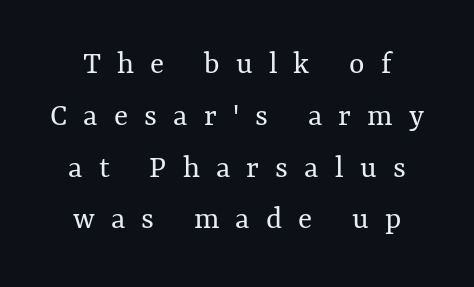
The image shows 33 px regular-weight type, upright; set normal line spacing (1.57x), unusually wide letter spacing (+0.49 em), not underlined; medium stroke contrast and a medium x-height.
